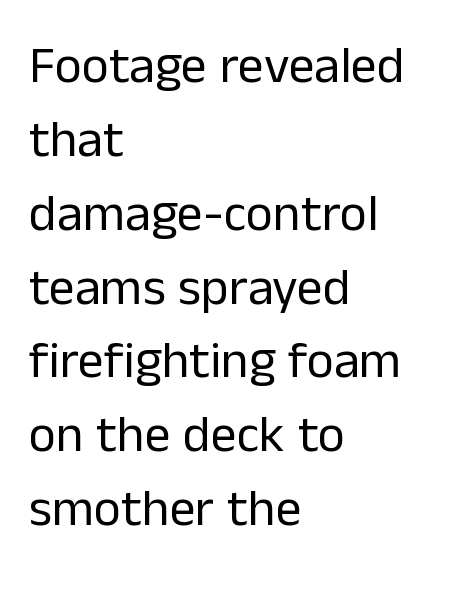
Q: Is the text bold? A: No.
Q: Is the text italic (slanted)? A: No, it is upright.
Q: Is the typeface a serif or a sans-serif typeface? A: Sans-serif.
Q: Is the text underlined? A: No.
Q: How is the paragraph aligned? A: Left-aligned.
Q: Is the spacing between letters normal or unusually wide? A: Normal.
Q: Is the spacing between lines tight, normal or loose? A: Normal.
Q: Width (condensed, normal, or wide)? A: Normal.
Q: Stroke contrast? A: Low.
Q: x-height? A: Medium.
Q: Monospaced? A: No.
